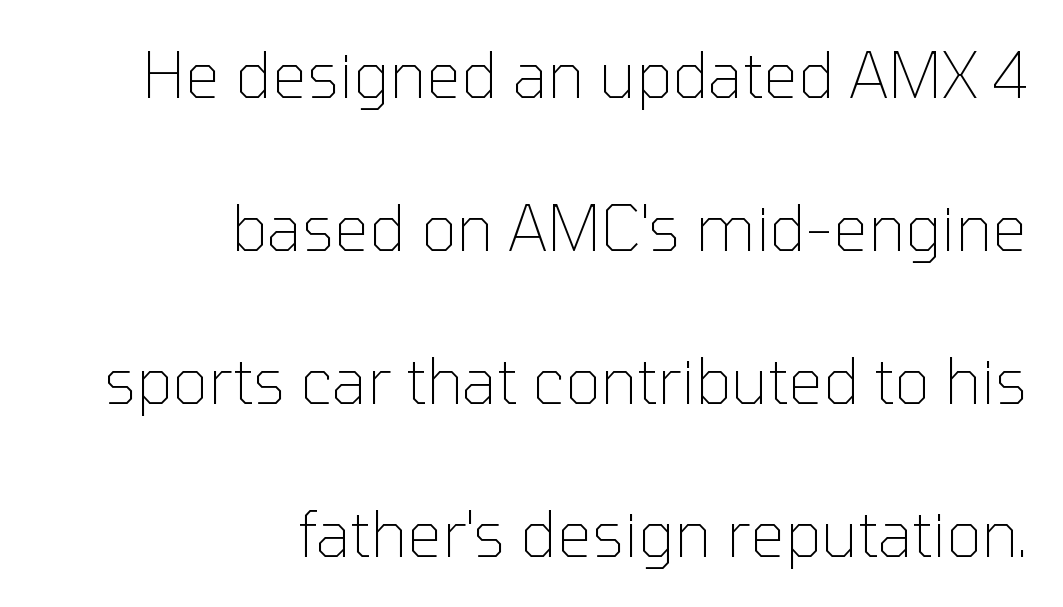
{"serif": "no", "italic": "no", "bold": "no", "weight": "thin", "width": "normal", "stroke_contrast": "low", "x_height": "medium", "monospaced": "no", "underline": "no", "align": "right", "line_spacing": "loose", "line_spacing_ratio": 2.47, "letter_spacing": "normal", "letter_spacing_em": 0.0, "glyph_px": 62}
